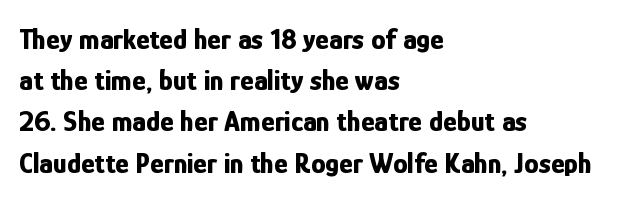
Q: Is the text bold? A: Yes.
Q: Is the text italic (slanted)? A: No, it is upright.
Q: Is the typeface a serif or a sans-serif typeface? A: Sans-serif.
Q: Is the text underlined? A: No.
Q: How is the paragraph aligned? A: Left-aligned.
Q: Is the spacing between letters normal or unusually wide? A: Normal.
Q: Is the spacing between lines tight, normal or loose? A: Normal.
Q: Width (condensed, normal, or wide)? A: Condensed.
Q: Stroke contrast? A: Low.
Q: x-height? A: Medium.
Q: Monospaced? A: No.
